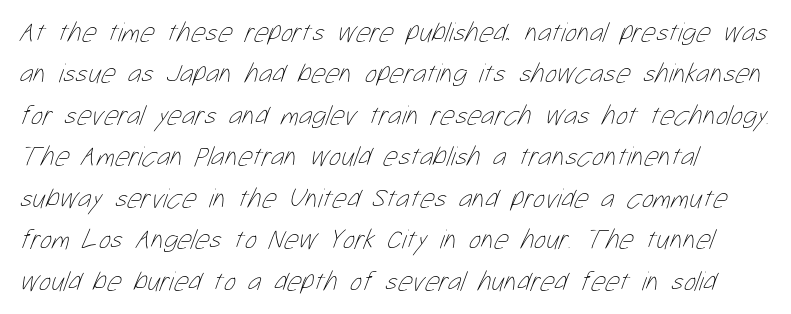
{"bold": "no", "weight": "thin", "width": "condensed", "stroke_contrast": "low", "x_height": "medium", "monospaced": "no", "underline": "no", "align": "left", "line_spacing": "normal", "line_spacing_ratio": 1.48, "letter_spacing": "normal", "letter_spacing_em": 0.0, "glyph_px": 28}
